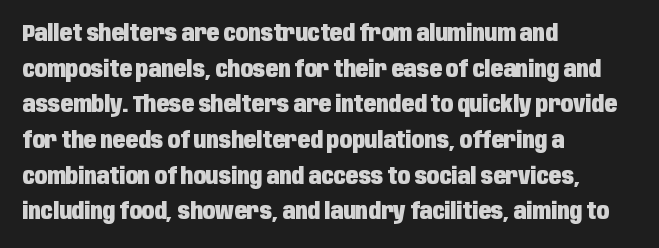
{"italic": "no", "bold": "yes", "underline": "no", "align": "left", "line_spacing": "normal", "line_spacing_ratio": 1.55, "letter_spacing": "normal", "letter_spacing_em": 0.0, "glyph_px": 23}
